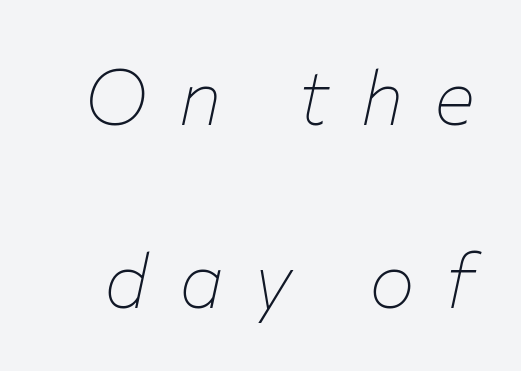
The image shows 77 px thin type, italic (leaning right); set loose line spacing (2.38x), unusually wide letter spacing (+0.4 em), not underlined; low stroke contrast and a medium x-height.
